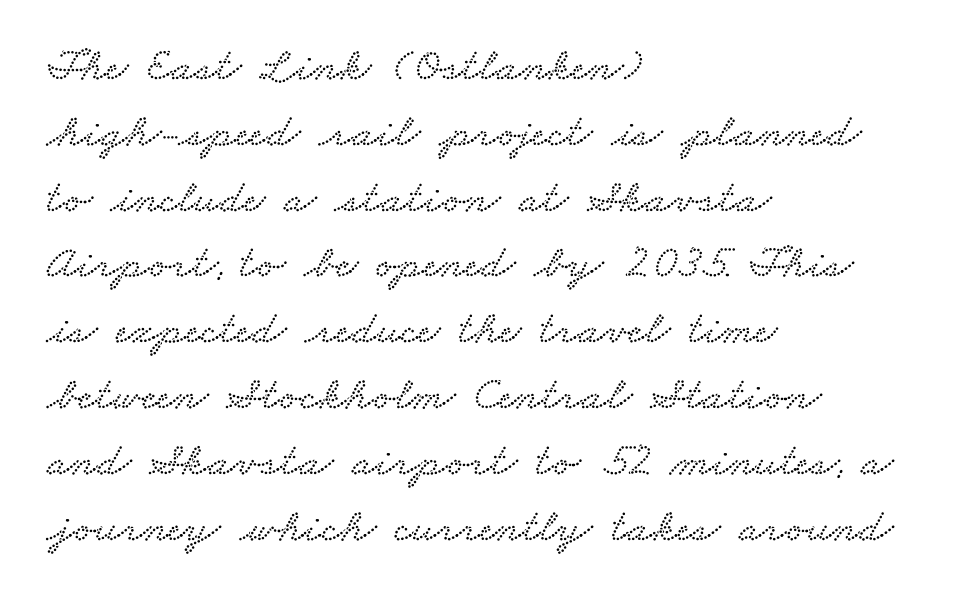
{"serif": "yes", "width": "wide", "stroke_contrast": "low", "x_height": "small", "monospaced": "no", "underline": "no", "align": "left", "line_spacing": "normal", "line_spacing_ratio": 1.4, "letter_spacing": "normal", "letter_spacing_em": 0.0, "glyph_px": 47}
